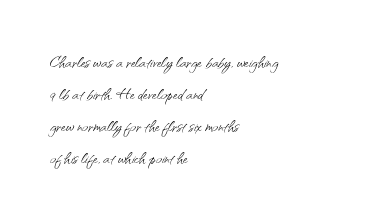
Q: Is the text bold? A: No.
Q: Is the text italic (slanted)? A: Yes.
Q: Is the text underlined? A: No.
Q: How is the paragraph aligned? A: Left-aligned.
Q: Is the spacing between letters normal or unusually wide? A: Normal.
Q: Is the spacing between lines tight, normal or loose? A: Normal.
